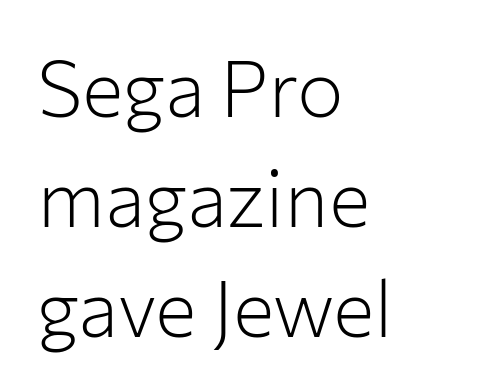
The strokes carry an ordinary text weight at most. Each line starts at the same left margin while the right side varies. The glyphs are unaccompanied by any horizontal stroke below them. You can tell it's not italic because the verticals are truly vertical. The passage shown is typed in a proportional face where columns would drift.
